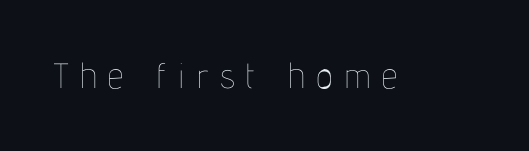
The image shows 35 px thin, condensed type, upright; set unusually wide letter spacing (+0.33 em), not underlined; low stroke contrast and a medium x-height.
